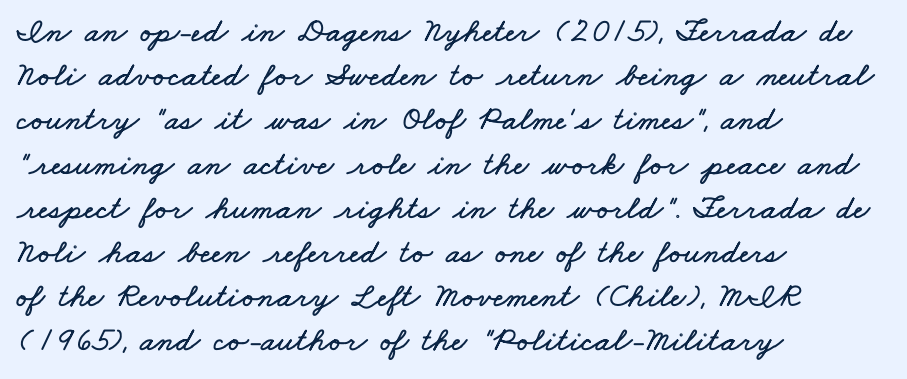
{"width": "wide", "stroke_contrast": "low", "x_height": "small", "monospaced": "no", "underline": "no", "align": "left", "line_spacing": "normal", "line_spacing_ratio": 1.3, "letter_spacing": "normal", "letter_spacing_em": 0.0, "glyph_px": 34}
